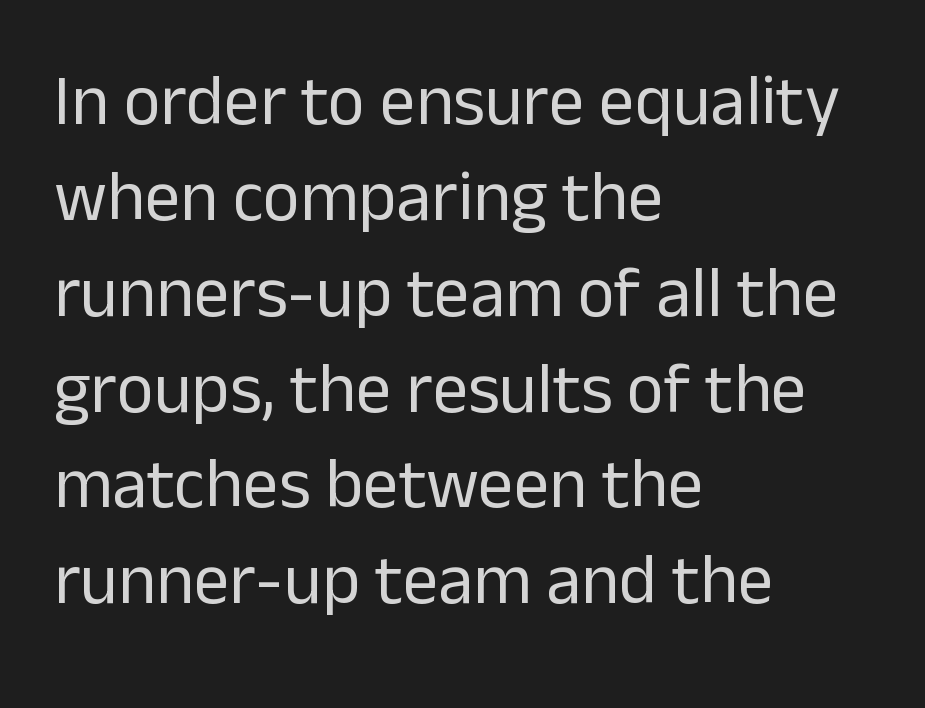
{"serif": "no", "italic": "no", "bold": "no", "weight": "regular", "width": "normal", "stroke_contrast": "low", "x_height": "medium", "monospaced": "no", "underline": "no", "align": "left", "line_spacing": "normal", "line_spacing_ratio": 1.35, "letter_spacing": "normal", "letter_spacing_em": 0.0, "glyph_px": 71}
